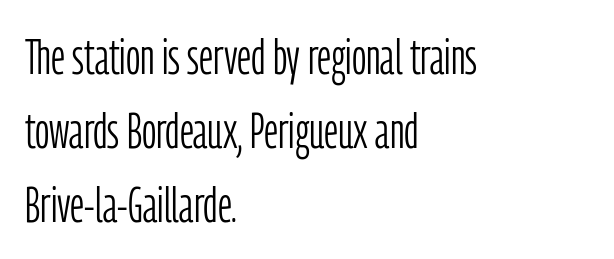
Q: Is the text bold? A: No.
Q: Is the text italic (slanted)? A: No, it is upright.
Q: Is the typeface a serif or a sans-serif typeface? A: Sans-serif.
Q: Is the text underlined? A: No.
Q: How is the paragraph aligned? A: Left-aligned.
Q: Is the spacing between letters normal or unusually wide? A: Normal.
Q: Is the spacing between lines tight, normal or loose? A: Normal.
Q: Width (condensed, normal, or wide)? A: Condensed.
Q: Stroke contrast? A: Low.
Q: x-height? A: Medium.
Q: Monospaced? A: No.
